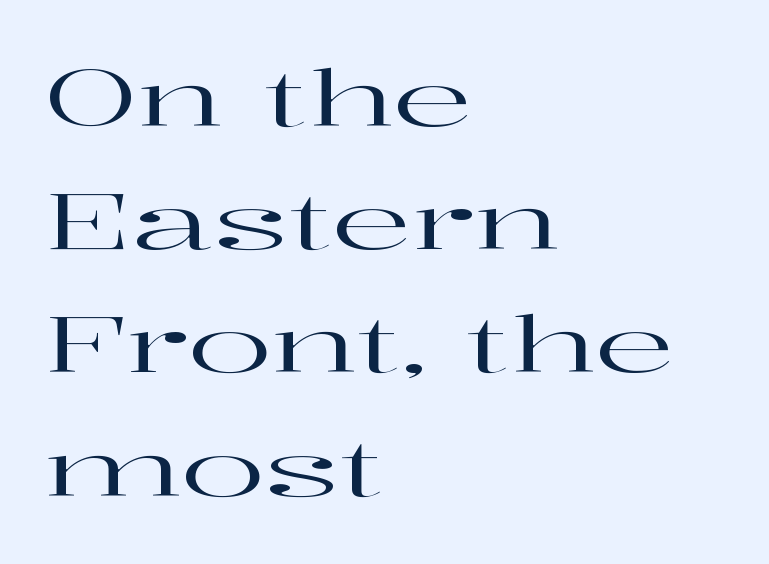
Q: Is the text italic (slanted)? A: No, it is upright.
Q: Is the typeface a serif or a sans-serif typeface? A: Serif.
Q: Is the text underlined? A: No.
Q: How is the paragraph aligned? A: Left-aligned.
Q: Is the spacing between letters normal or unusually wide? A: Normal.
Q: Is the spacing between lines tight, normal or loose? A: Normal.
Q: Width (condensed, normal, or wide)? A: Wide.
Q: Stroke contrast? A: High.
Q: x-height? A: Medium.
Q: Monospaced? A: No.
